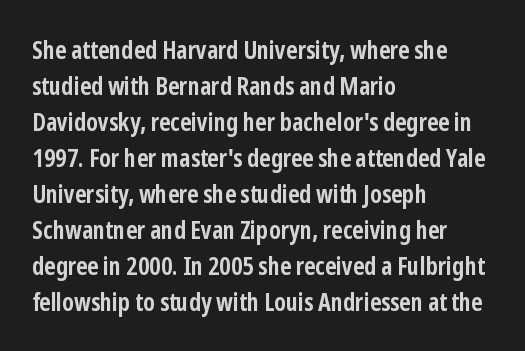
Q: Is the text bold? A: Yes.
Q: Is the text italic (slanted)? A: No, it is upright.
Q: Is the text underlined? A: No.
Q: How is the paragraph aligned? A: Left-aligned.
Q: Is the spacing between letters normal or unusually wide? A: Normal.
Q: Is the spacing between lines tight, normal or loose? A: Normal.
